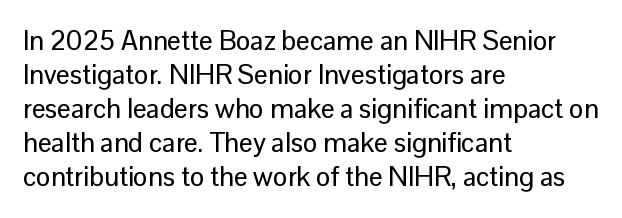
Q: Is the text italic (slanted)? A: No, it is upright.
Q: Is the text underlined? A: No.
Q: How is the paragraph aligned? A: Left-aligned.
Q: Is the spacing between letters normal or unusually wide? A: Normal.
Q: Is the spacing between lines tight, normal or loose? A: Normal.
